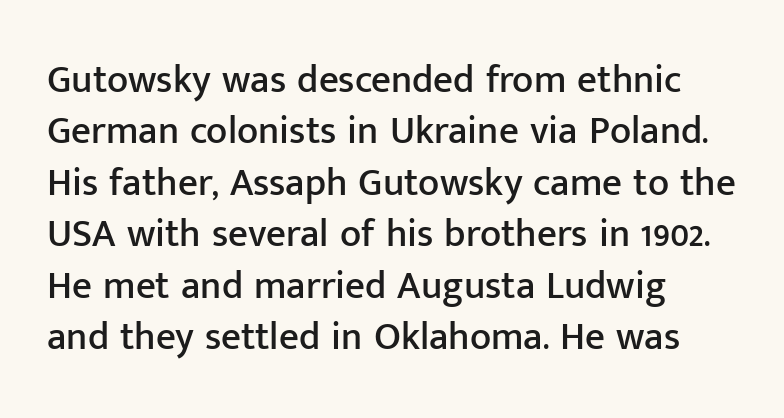
{"serif": "no", "italic": "no", "width": "normal", "stroke_contrast": "low", "x_height": "medium", "monospaced": "no", "underline": "no", "align": "left", "line_spacing": "normal", "line_spacing_ratio": 1.32, "letter_spacing": "normal", "letter_spacing_em": 0.0, "glyph_px": 39}
